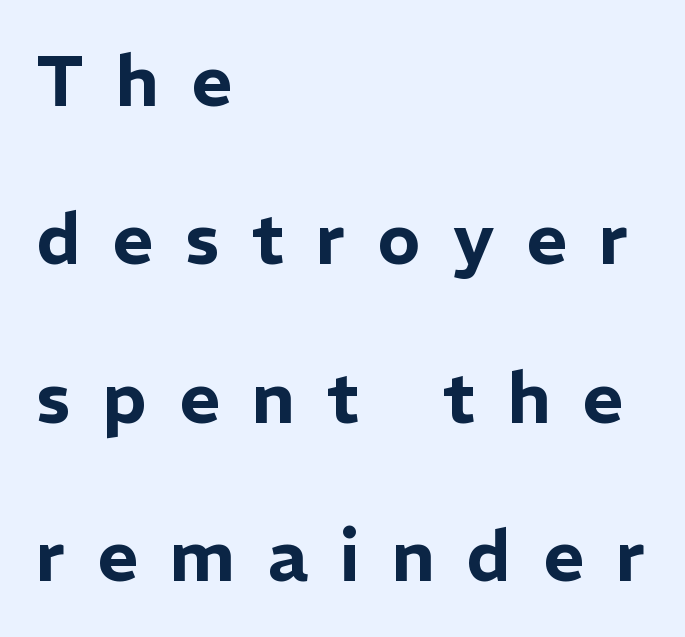
{"serif": "no", "italic": "no", "width": "normal", "stroke_contrast": "low", "x_height": "medium", "monospaced": "no", "underline": "no", "align": "left", "line_spacing": "loose", "line_spacing_ratio": 2.23, "letter_spacing": "wide", "letter_spacing_em": 0.45, "glyph_px": 71}
